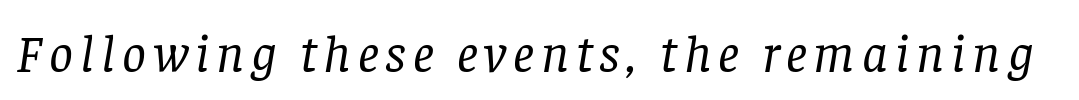
{"serif": "yes", "italic": "yes", "lean": "right", "slant_degrees": 8, "bold": "no", "weight": "regular", "width": "normal", "stroke_contrast": "low", "x_height": "large", "monospaced": "no", "underline": "no", "glyph_px": 53}
